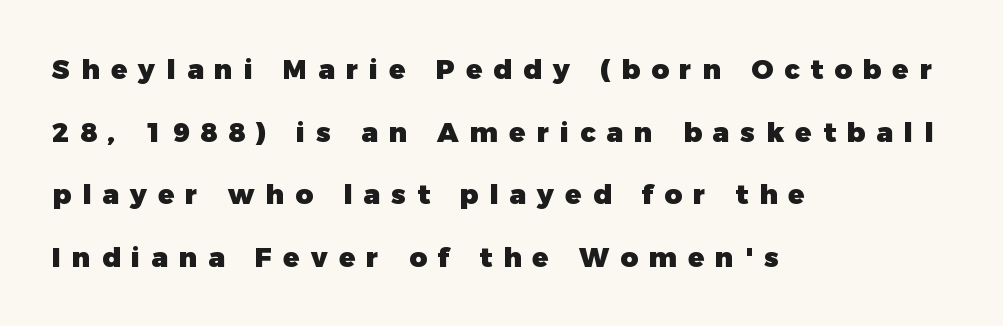
The image shows 27 px bold type, upright; set left-aligned, loose line spacing (2.32x), unusually wide letter spacing (+0.41 em), not underlined.
